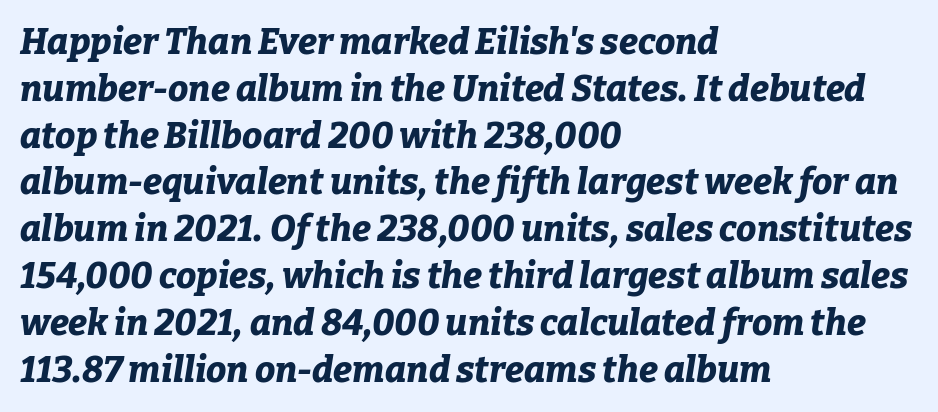
Quick note: underline off. Where is the straight margin? On the left. Here the glyphs are tracked normally, forming tight word shapes. Compared with typical paragraphs, the rows here are spaced about the same. These lines are rendered in a variable-pitch font.
